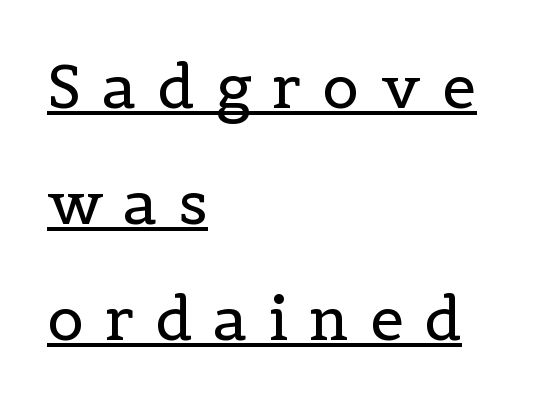
The image shows 61 px regular-weight serif type, upright; set left-aligned, loose line spacing (1.9x), unusually wide letter spacing (+0.34 em), underlined; a medium x-height.
